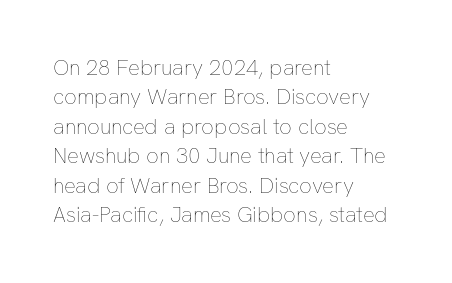
{"italic": "no", "bold": "no", "underline": "no", "align": "left", "line_spacing": "normal", "line_spacing_ratio": 1.34, "letter_spacing": "normal", "letter_spacing_em": 0.0, "glyph_px": 22}
